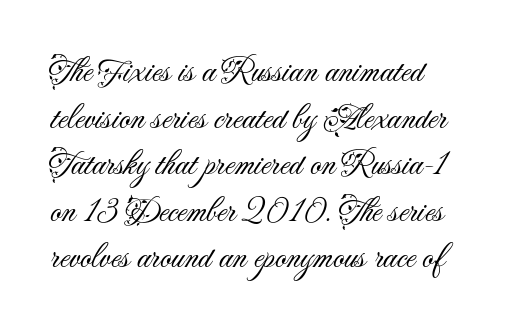
{"serif": "no", "bold": "no", "weight": "light", "width": "normal", "stroke_contrast": "medium", "x_height": "small", "monospaced": "no", "underline": "no", "align": "left", "line_spacing": "normal", "line_spacing_ratio": 1.33, "letter_spacing": "normal", "letter_spacing_em": 0.0, "glyph_px": 35}
